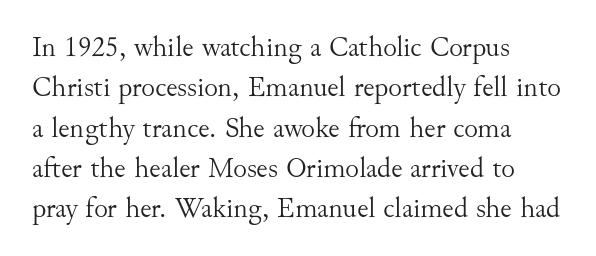
The rendering uses a moderate line-height, typical for paragraphs. Observe the ordinary spacing: letters are neighbours, not strangers. This is roman type, the default non-slanted kind. These lines are rendered in a variable-pitch font.
